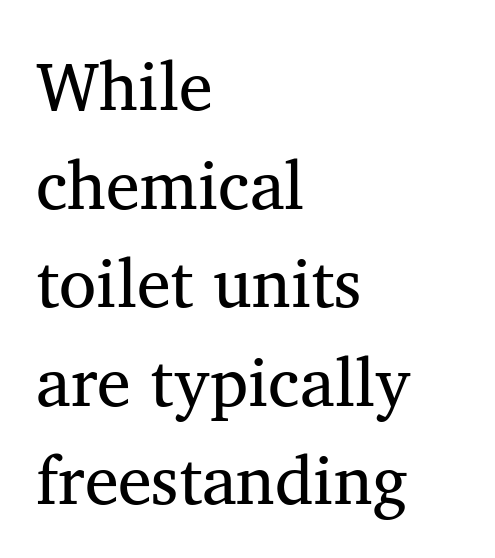
Unmarked baselines from the first word to the last. The strokes are not fattened; the text isn't bold. The letters stand upright; this is a roman face. These lines are rendered in a variable-pitch font. Regarding serifs, this sample has them. The rendering anchors every line to the left-hand side.
